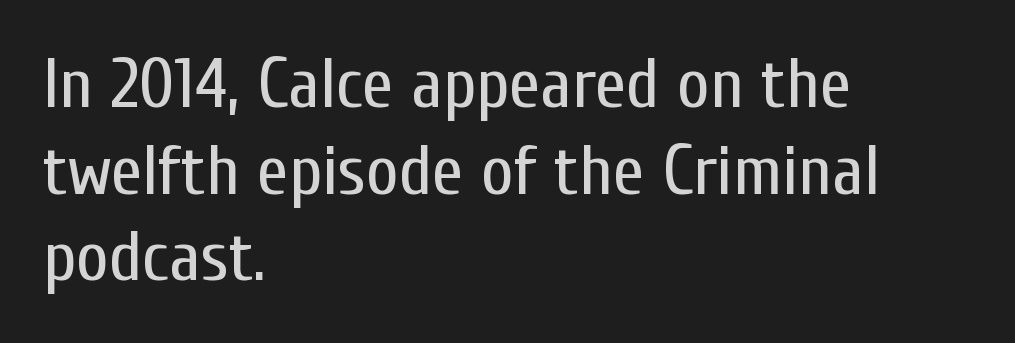
The image shows 71 px regular-weight, condensed sans-serif type, upright; set left-aligned, line spacing 1.22x, normal letter spacing, not underlined; low stroke contrast and a medium x-height.
